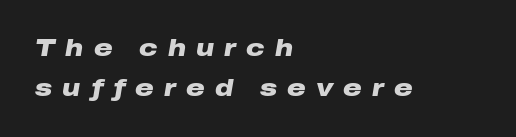
All the whitespace from short lines collects on the right. Characters are canted at an angle relative to the baseline's perpendicular. The gap between lines stays unmarked. The characters look thick and weighty, a clear bold. Loose tracking; the words dissolve into strings of separated letters.
